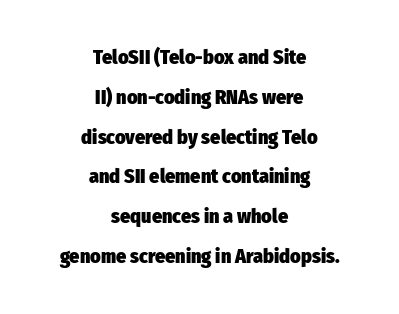
Q: Is the text bold? A: Yes.
Q: Is the text italic (slanted)? A: No, it is upright.
Q: Is the text underlined? A: No.
Q: How is the paragraph aligned? A: Centered.
Q: Is the spacing between letters normal or unusually wide? A: Normal.
Q: Is the spacing between lines tight, normal or loose? A: Loose.
